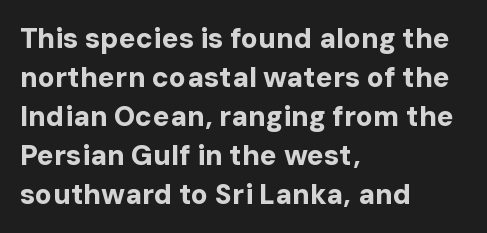
Q: Is the text bold? A: Yes.
Q: Is the text italic (slanted)? A: No, it is upright.
Q: Is the typeface a serif or a sans-serif typeface? A: Sans-serif.
Q: Is the text underlined? A: No.
Q: How is the paragraph aligned? A: Left-aligned.
Q: Is the spacing between letters normal or unusually wide? A: Normal.
Q: Is the spacing between lines tight, normal or loose? A: Normal.
Q: Width (condensed, normal, or wide)? A: Normal.
Q: Stroke contrast? A: Low.
Q: x-height? A: Medium.
Q: Monospaced? A: No.
